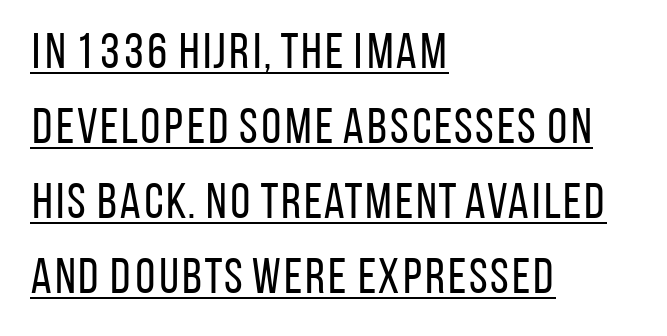
The image shows 50 px regular-weight, condensed sans-serif type, upright; set left-aligned, normal line spacing (1.5x), normal letter spacing, underlined; low stroke contrast and a large x-height.
